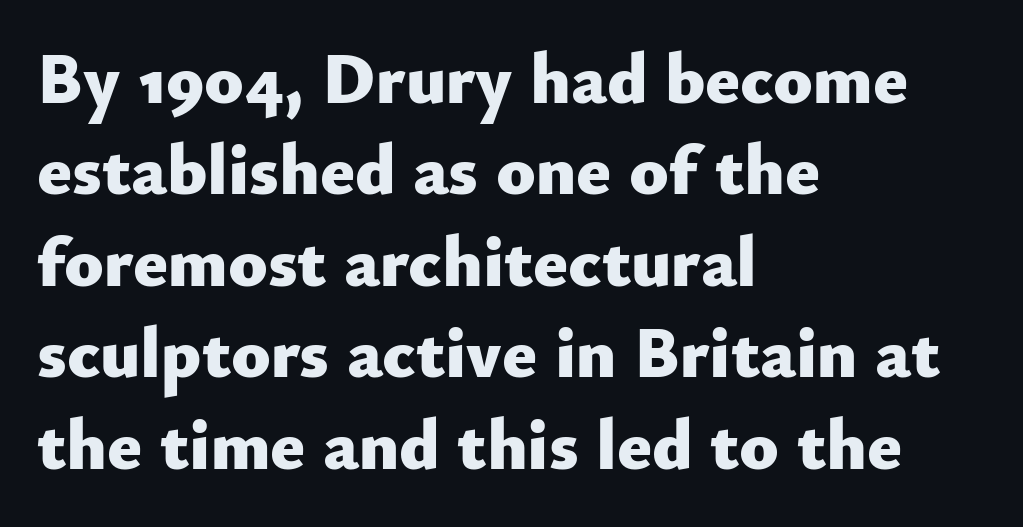
The image shows 72 px heavy sans-serif type, upright; set left-aligned, normal line spacing (1.27x), normal letter spacing, not underlined; low stroke contrast and a small x-height.
